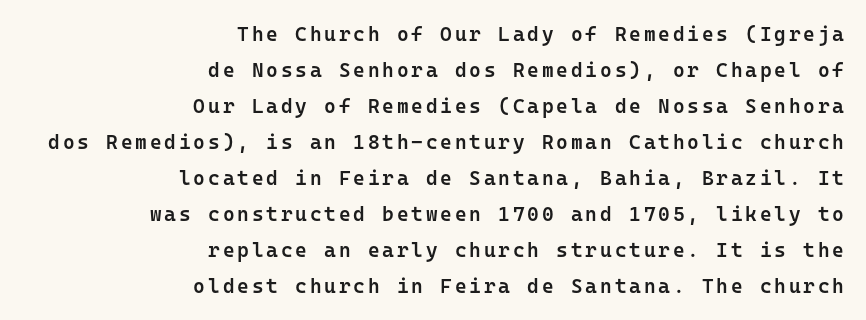
The image shows 20 px text type, upright; set right-aligned, line spacing 1.8x, not underlined.
